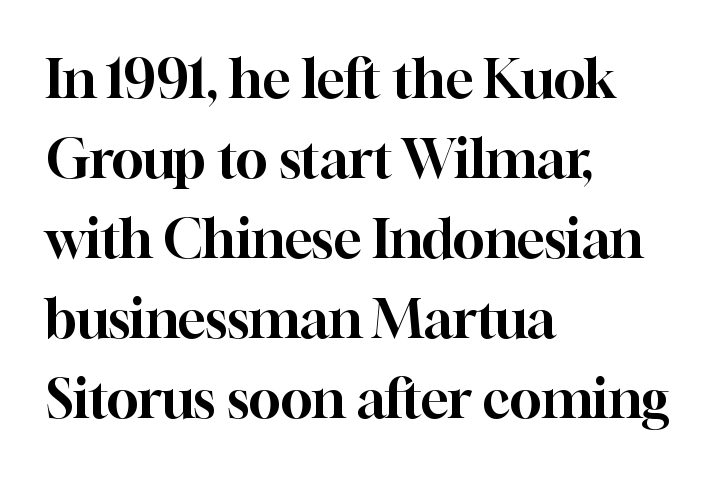
This is serif lettering, the kind often seen in printed books. Notice how descenders clear the ascenders below comfortably — that's standard leading. The passage shown is typed in a proportional face where columns would drift. The letters stand upright; this is a roman face.
